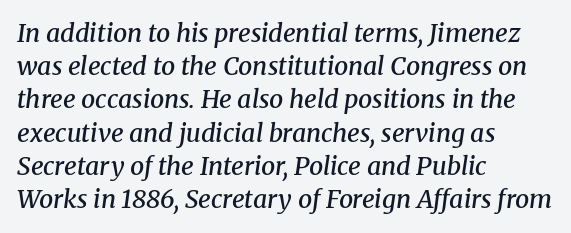
Q: Is the text bold? A: Semi-bold.
Q: Is the text italic (slanted)? A: Yes, it leans right by about 8 degrees.
Q: Is the text underlined? A: No.
Q: How is the paragraph aligned? A: Left-aligned.
Q: Is the spacing between letters normal or unusually wide? A: Normal.
Q: Is the spacing between lines tight, normal or loose? A: Normal.
